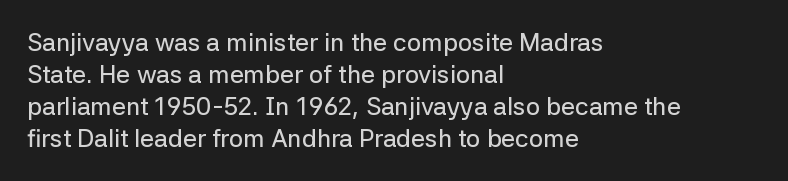
Summary of vertical rhythm: regular, with standard interline spacing. The string is rendered with underlining switched off. This rendering uses left alignment, leaving the right contour irregular. The lettering stays uniformly vertical, giving the passage a roman look. The horizontal fit of the characters is conventional and even.
